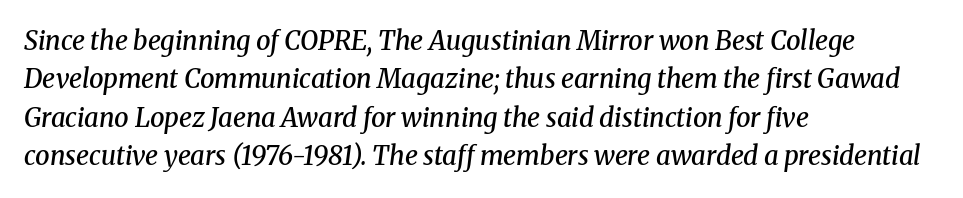
Q: Is the text bold? A: Semi-bold.
Q: Is the text italic (slanted)? A: Yes, it leans right by about 8 degrees.
Q: Is the text underlined? A: No.
Q: How is the paragraph aligned? A: Left-aligned.
Q: Is the spacing between letters normal or unusually wide? A: Normal.
Q: Is the spacing between lines tight, normal or loose? A: Normal.
